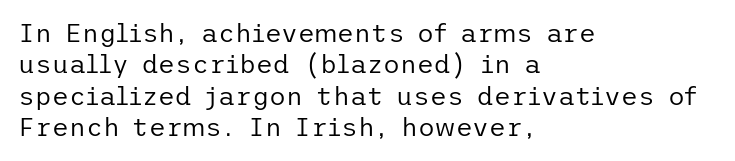
What stands out about the letter spacing? Nothing — it is the standard amount. The rendering anchors every line to the left-hand side. A light-to-regular cut is what we see here. Ordinary non-slanted type is in use.
